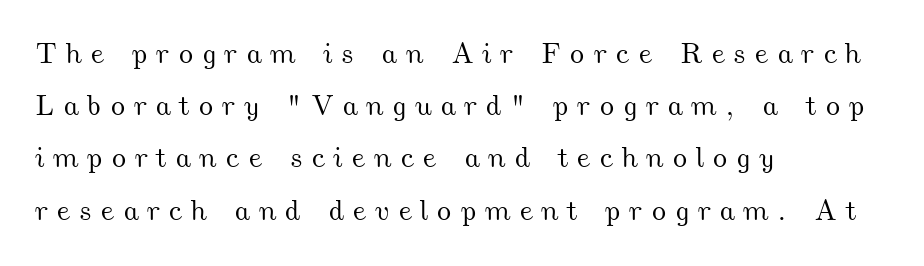
The image shows 29 px wide type; set left-aligned, line spacing 1.8x, unusually wide letter spacing (+0.28 em), not underlined; medium stroke contrast and a small x-height.
